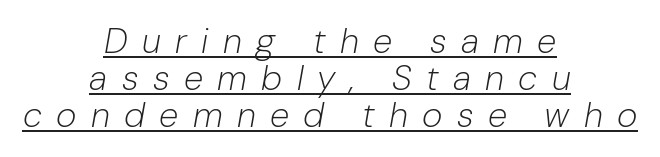
{"italic": "yes", "lean": "right", "slant_degrees": 10, "bold": "no", "weight": "light", "width": "normal", "stroke_contrast": "low", "x_height": "medium", "monospaced": "no", "underline": "yes", "align": "center", "line_spacing": "tight", "line_spacing_ratio": 1.06, "letter_spacing": "wide", "letter_spacing_em": 0.41, "glyph_px": 35}
